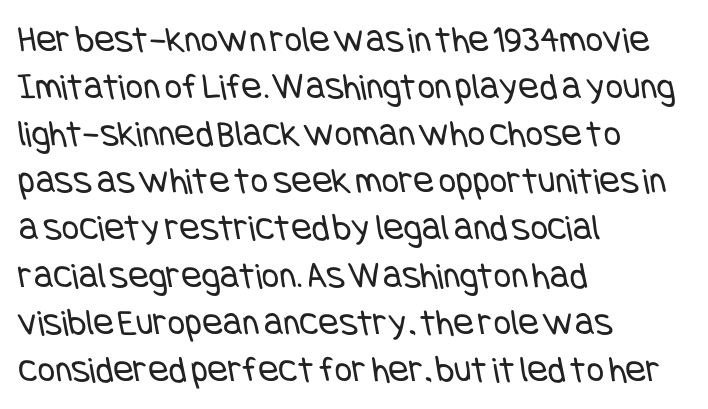
{"serif": "no", "bold": "no", "weight": "regular", "width": "condensed", "stroke_contrast": "low", "x_height": "large", "underline": "no", "align": "left", "line_spacing_ratio": 1.24, "letter_spacing": "normal", "letter_spacing_em": 0.0, "glyph_px": 38}
